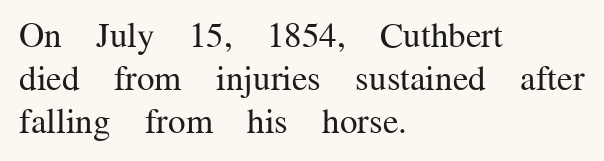
Q: Is the text bold? A: No.
Q: Is the text italic (slanted)? A: No, it is upright.
Q: Is the typeface a serif or a sans-serif typeface? A: Serif.
Q: Is the text underlined? A: No.
Q: How is the paragraph aligned? A: Left-aligned.
Q: Is the spacing between letters normal or unusually wide? A: Normal.
Q: Width (condensed, normal, or wide)? A: Normal.
Q: Stroke contrast? A: Medium.
Q: x-height? A: Medium.
Q: Monospaced? A: No.
